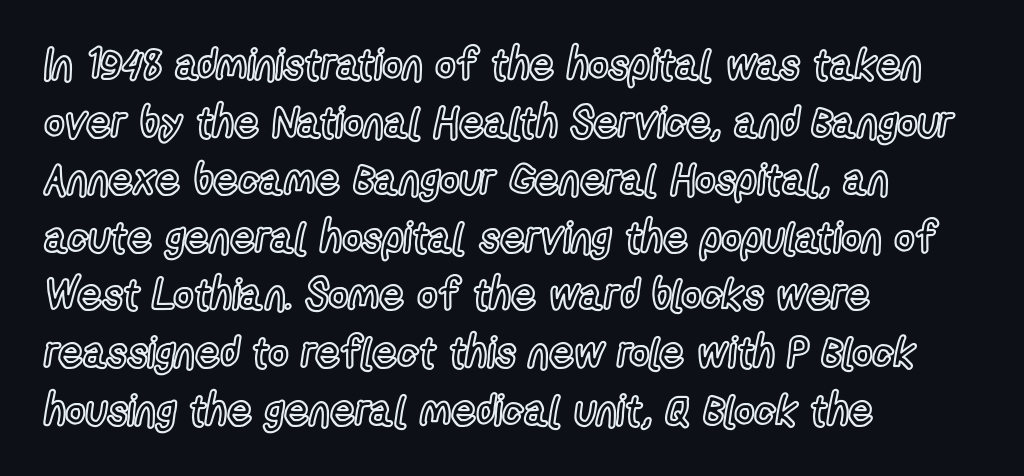
Tracking here is standard; glyphs follow each other at the usual distance. Has an underline been added? It has not. A typesetter would call this proportional, since set widths differ per character. The compositor pushed each line to the left boundary.
